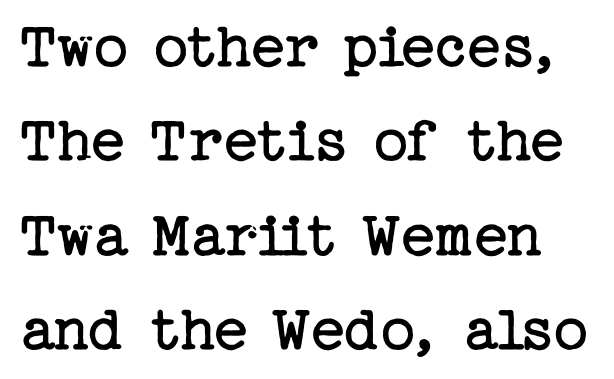
A clean baseline with only descenders dipping below it. No heavy texture on the line: the type isn't bold. Between one letter and the next there's only the usual sliver of space. What kind of face is this? One with serifs.
